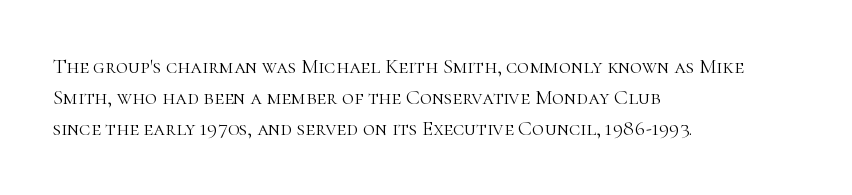
{"italic": "no", "bold": "no", "underline": "no", "align": "left", "line_spacing": "normal", "line_spacing_ratio": 1.47, "letter_spacing": "normal", "letter_spacing_em": 0.0, "glyph_px": 21}
